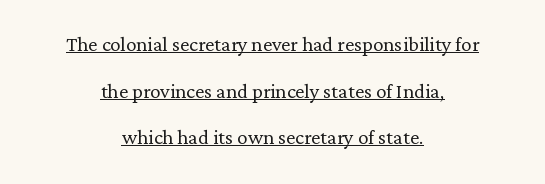
Q: Is the text bold? A: No.
Q: Is the text italic (slanted)? A: No, it is upright.
Q: Is the text underlined? A: Yes.
Q: How is the paragraph aligned? A: Centered.
Q: Is the spacing between letters normal or unusually wide? A: Normal.
